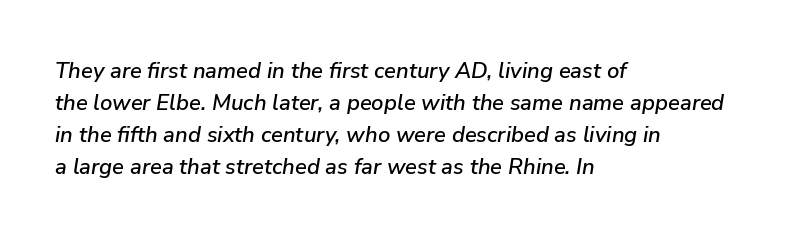
These lines sit exactly where default settings would place them. Tracking value appears to be zero — textbook default spacing. These lines are set flush left with a ragged right edge. The passage shown is not underscored anywhere. Compared with ordinary roman type, these characters are visibly tilted.
